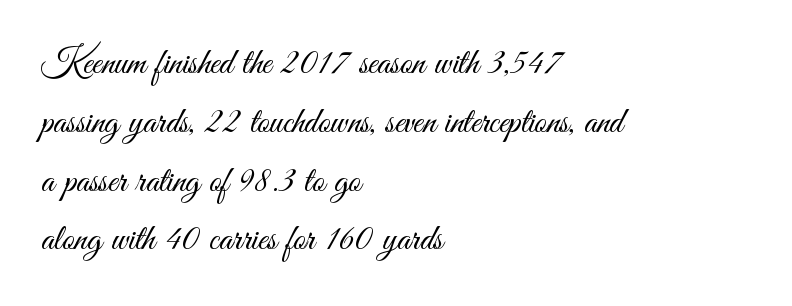
Unbolded letterforms with no extra heft. Regular leading. Anything drawn beneath the words? Only blank space.
